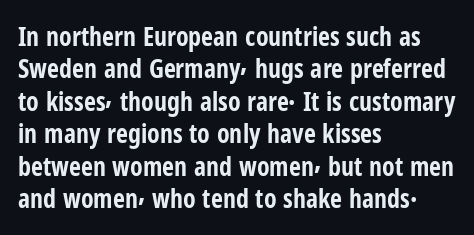
{"italic": "no", "bold": "yes", "underline": "no", "align": "left", "line_spacing": "normal", "line_spacing_ratio": 1.25, "letter_spacing": "normal", "letter_spacing_em": 0.0, "glyph_px": 26}
